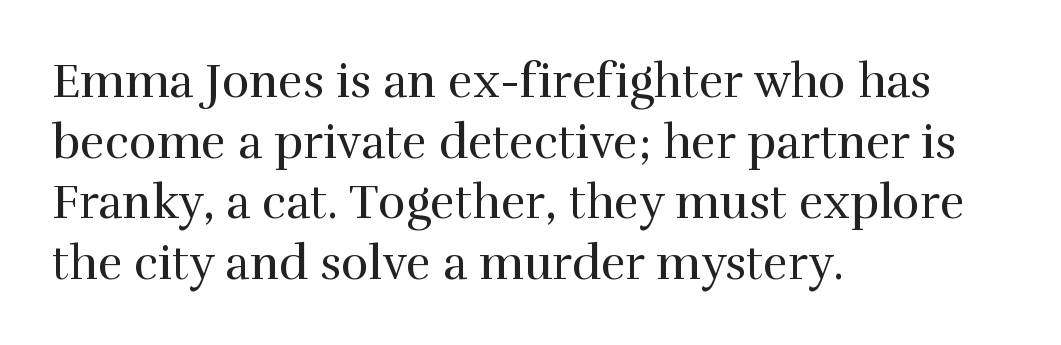
{"serif": "yes", "italic": "no", "bold": "no", "weight": "regular", "width": "normal", "stroke_contrast": "high", "x_height": "medium", "monospaced": "no", "underline": "no", "align": "left", "line_spacing": "normal", "line_spacing_ratio": 1.29, "letter_spacing": "normal", "letter_spacing_em": 0.0, "glyph_px": 47}
